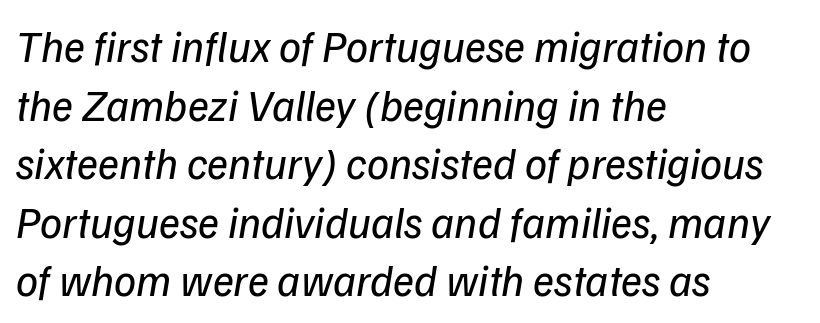
Q: Is the text bold? A: No.
Q: Is the typeface a serif or a sans-serif typeface? A: Sans-serif.
Q: Is the text underlined? A: No.
Q: How is the paragraph aligned? A: Left-aligned.
Q: Is the spacing between letters normal or unusually wide? A: Normal.
Q: Is the spacing between lines tight, normal or loose? A: Normal.
Q: Width (condensed, normal, or wide)? A: Normal.
Q: Stroke contrast? A: Low.
Q: x-height? A: Medium.
Q: Monospaced? A: No.
